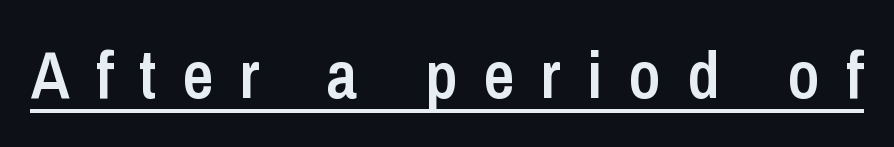
Q: Is the text bold? A: Semi-bold.
Q: Is the text italic (slanted)? A: No, it is upright.
Q: Is the typeface a serif or a sans-serif typeface? A: Sans-serif.
Q: Is the text underlined? A: Yes.
Q: Is the spacing between letters normal or unusually wide? A: Unusually wide.
Q: Width (condensed, normal, or wide)? A: Condensed.
Q: Stroke contrast? A: Low.
Q: x-height? A: Medium.
Q: Monospaced? A: No.
